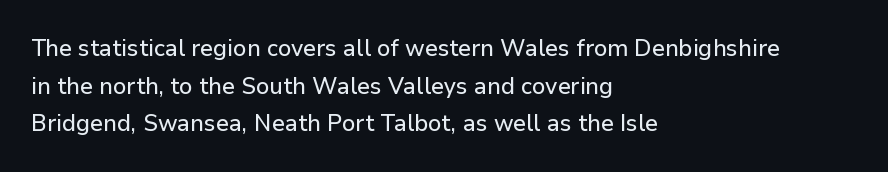
The image shows 24 px text type, upright; set left-aligned, normal line spacing (1.57x), normal letter spacing, not underlined.
